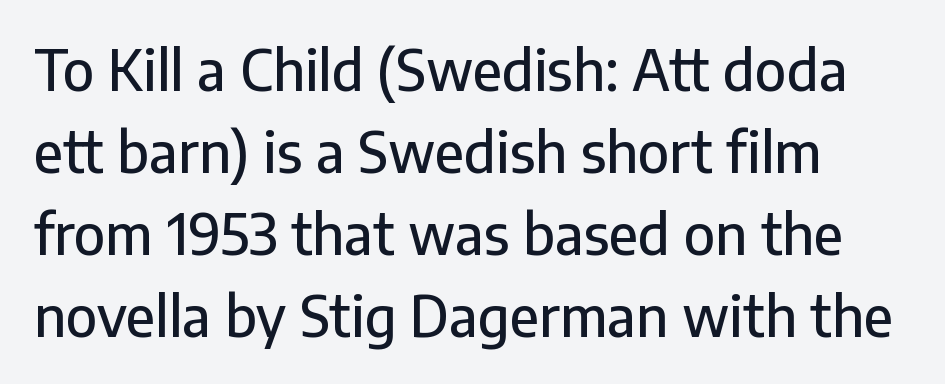
You can tell it's not italic because the verticals are truly vertical. The rows are spaced the way most documents space them. Check where the strokes stop: nothing finishes them off — pure sans. Descender tails drop into unmarked territory.
